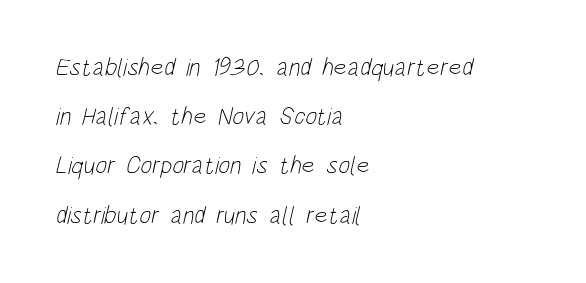
{"bold": "no", "underline": "no", "align": "left", "line_spacing": "loose", "line_spacing_ratio": 1.97, "letter_spacing": "normal", "letter_spacing_em": 0.0, "glyph_px": 25}
